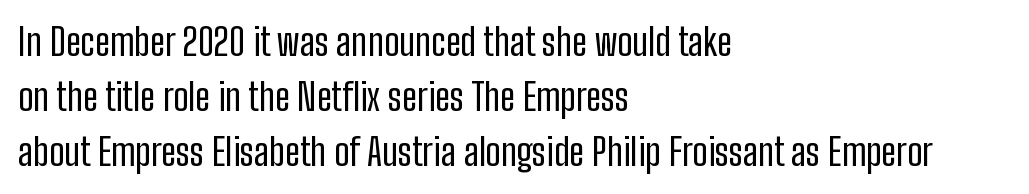
Q: Is the text bold? A: No.
Q: Is the text italic (slanted)? A: No, it is upright.
Q: Is the typeface a serif or a sans-serif typeface? A: Sans-serif.
Q: Is the text underlined? A: No.
Q: How is the paragraph aligned? A: Left-aligned.
Q: Is the spacing between letters normal or unusually wide? A: Normal.
Q: Is the spacing between lines tight, normal or loose? A: Normal.
Q: Width (condensed, normal, or wide)? A: Condensed.
Q: Stroke contrast? A: Low.
Q: x-height? A: Medium.
Q: Monospaced? A: No.
